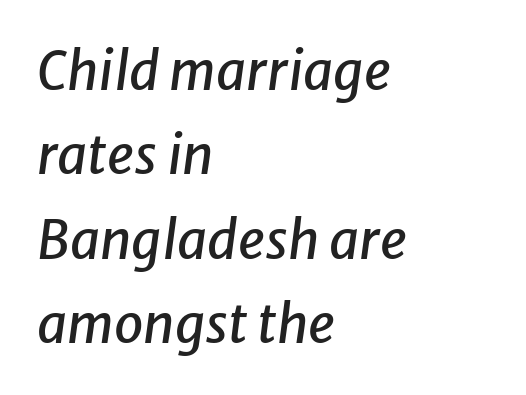
{"italic": "yes", "lean": "right", "slant_degrees": 8, "width": "normal", "stroke_contrast": "low", "x_height": "medium", "monospaced": "no", "underline": "no", "align": "left", "line_spacing": "normal", "line_spacing_ratio": 1.59, "letter_spacing": "normal", "letter_spacing_em": 0.0, "glyph_px": 53}
